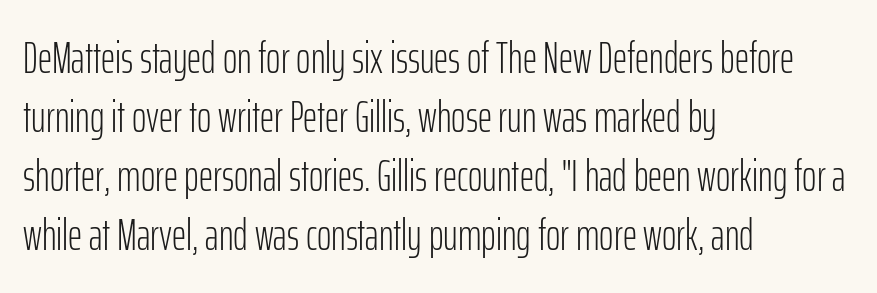
Q: Is the text bold? A: No.
Q: Is the text italic (slanted)? A: No, it is upright.
Q: Is the typeface a serif or a sans-serif typeface? A: Sans-serif.
Q: Is the text underlined? A: No.
Q: How is the paragraph aligned? A: Left-aligned.
Q: Is the spacing between letters normal or unusually wide? A: Normal.
Q: Is the spacing between lines tight, normal or loose? A: Normal.
Q: Width (condensed, normal, or wide)? A: Condensed.
Q: Stroke contrast? A: Low.
Q: x-height? A: Medium.
Q: Monospaced? A: No.
